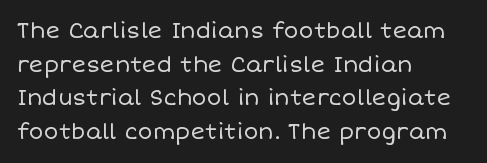
Unbolded letterforms with no extra heft. The letterforms sit shoulder to shoulder at normal distance. Line spacing here is normal. Glance below the letters and you will spot only blank space. Visually the block forms a straight wall on the left and a jagged coastline on the right.
